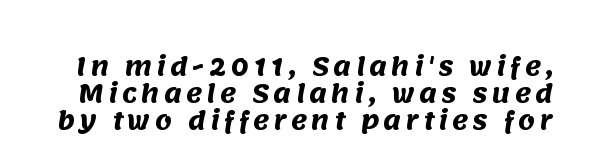
Q: Is the text bold? A: Yes.
Q: Is the text underlined? A: No.
Q: Is the spacing between lines tight, normal or loose? A: Tight.
